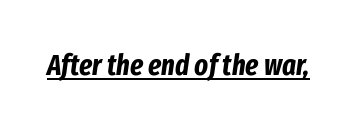
The image shows 29 px bold, condensed type, italic (leaning right); set normal letter spacing, underlined; low stroke contrast and a medium x-height.
